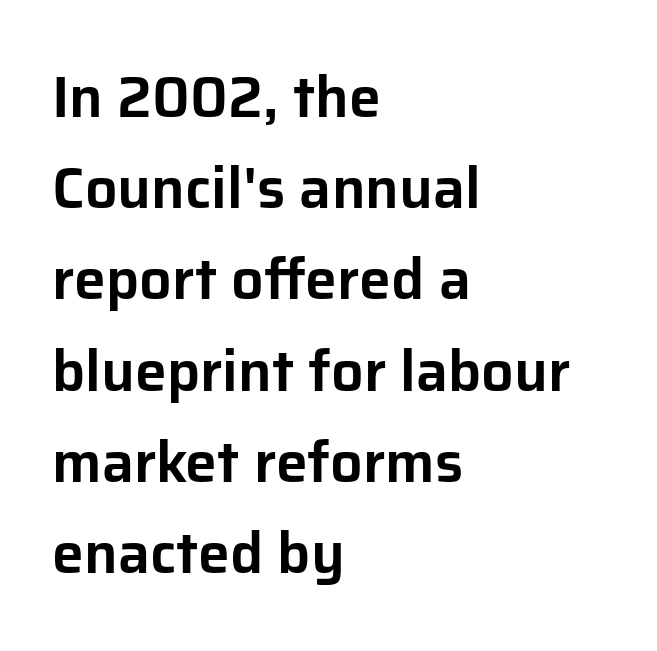
{"serif": "no", "italic": "no", "width": "normal", "stroke_contrast": "low", "x_height": "medium", "monospaced": "no", "underline": "no", "align": "left", "line_spacing": "normal", "line_spacing_ratio": 1.6, "letter_spacing": "normal", "letter_spacing_em": 0.0, "glyph_px": 57}
